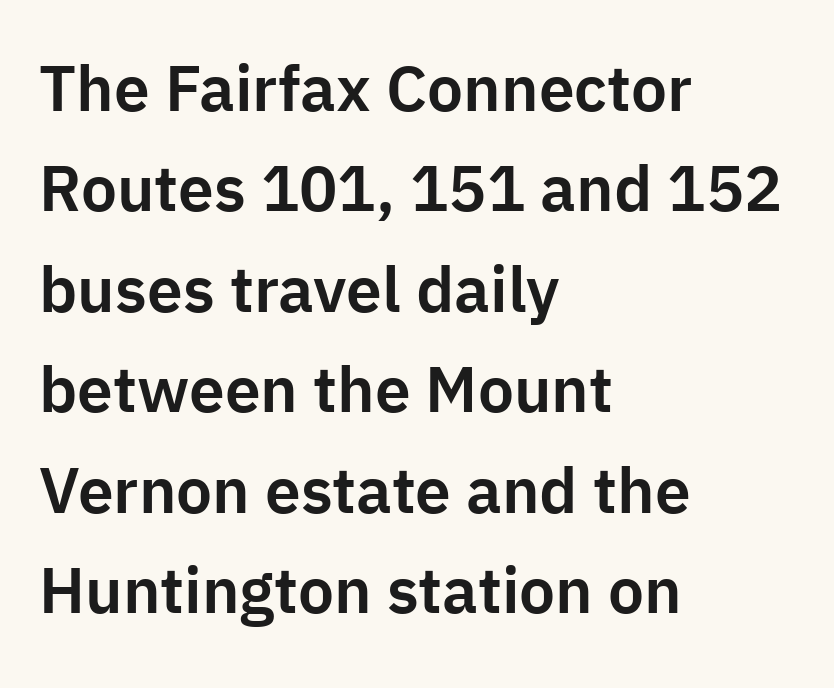
The image shows 64 px sans-serif type, upright; set left-aligned, normal line spacing (1.57x), normal letter spacing, not underlined; low stroke contrast and a medium x-height.
